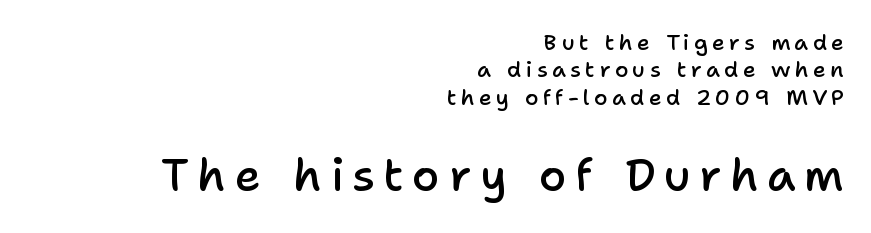
{"serif": "no", "italic": "no", "bold": "semi", "weight": "semibold", "width": "normal", "stroke_contrast": "low", "x_height": "medium", "monospaced": "no", "underline": "no", "align": "right", "line_spacing_ratio": 1.24, "larger_block": "second", "size_ratio": 2.05, "glyph_px": 45}
